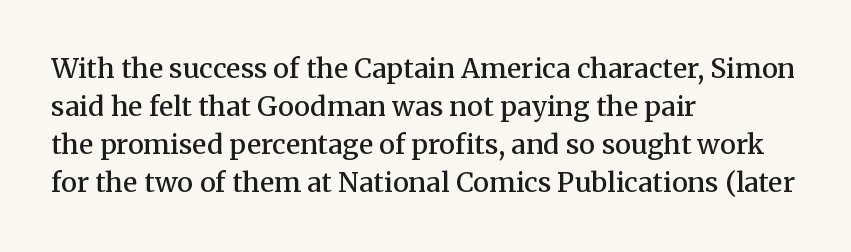
The lines sit at an ordinary, default distance from one another. Compared with typical body copy, the letter spacing here is the same. Casual observation: everything's shoved over to the left. The lettering stays uniformly vertical, giving the passage a roman look.
